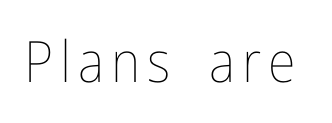
A typesetter would mark this as roman, not italic. You could not count columns in this text — the font is proportionally spaced. The glyphs are unaccompanied by any horizontal stroke below them. Stroke mass is kept to a normal reading level or below.
